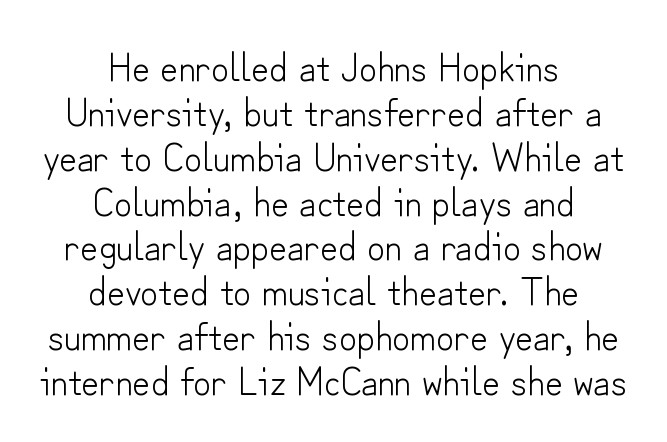
The image shows 39 px light sans-serif type, upright; set centered, tight line spacing (1.15x), normal letter spacing, not underlined; low stroke contrast and a small x-height.
